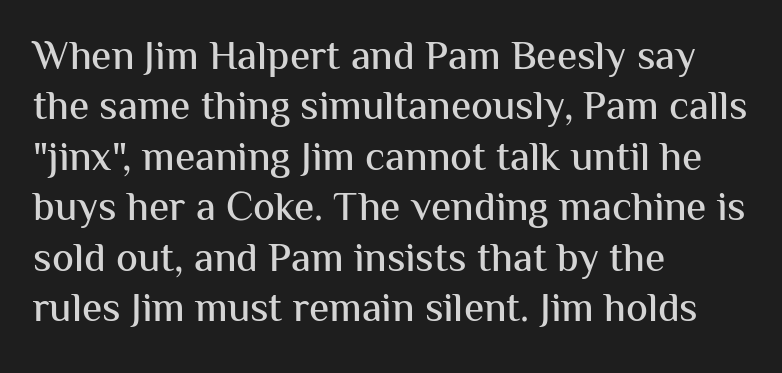
{"serif": "no", "italic": "no", "width": "normal", "stroke_contrast": "medium", "x_height": "medium", "monospaced": "no", "underline": "no", "align": "left", "line_spacing_ratio": 1.23, "letter_spacing": "normal", "letter_spacing_em": 0.0, "glyph_px": 41}
